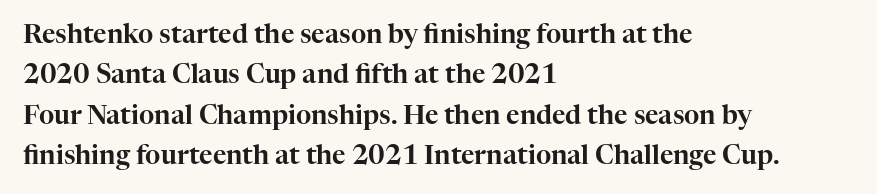
This rendering uses left alignment, leaving the right contour irregular. The vertical gap from one line to the next is medium. The space beneath each line is pristine and unruled. Does extra space separate the letters? No, they use regular spacing. Every character sits straight up, as roman type does.
